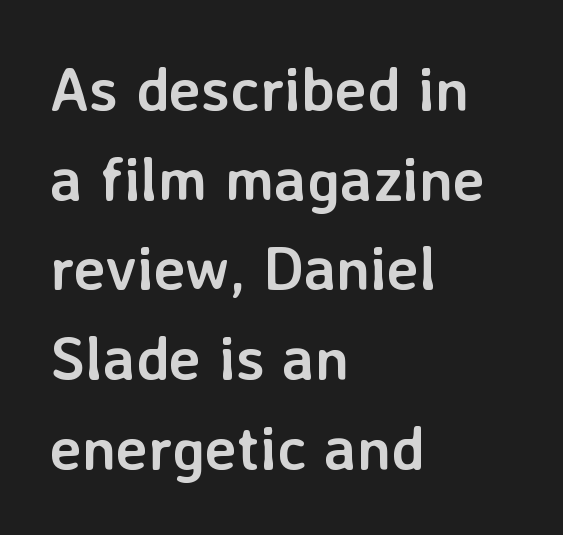
Students, this is bold: see how much ink each stroke carries. The zone under the glyphs is completely vacant. The rendering uses a moderate line-height, typical for paragraphs. Stroke terminals: plain, sans-serif.
